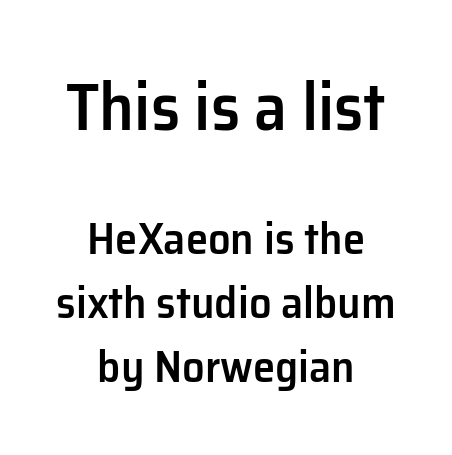
Compared with typical paragraphs, the rows here are spaced about the same. Anything drawn beneath the words? Only blank space. A centered setting, common on invitations and titles, is used for this passage. Here the first block reads like a headline and the second like body copy.
